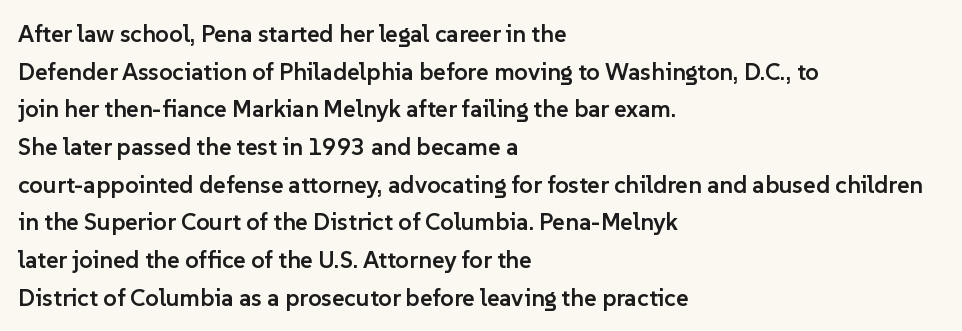
If you drew a ruler down the left edge, every line would touch it. Successive baselines arrive at the customary interval. The passage shown is semibold, sitting just below true bold. Style check: upright.
